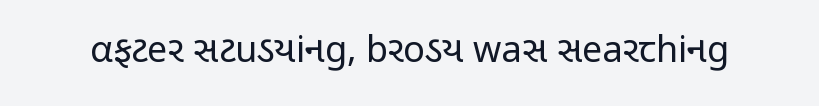
The image shows 36 px regular-weight, condensed sans-serif type, upright; set normal letter spacing, not underlined; low stroke contrast and a medium x-height.
